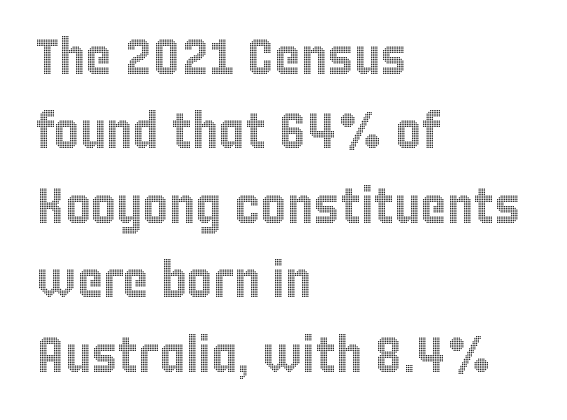
{"italic": "no", "width": "condensed", "x_height": "large", "monospaced": "no", "underline": "no", "align": "left", "line_spacing": "normal", "line_spacing_ratio": 1.49, "letter_spacing": "normal", "letter_spacing_em": 0.0, "glyph_px": 50}
